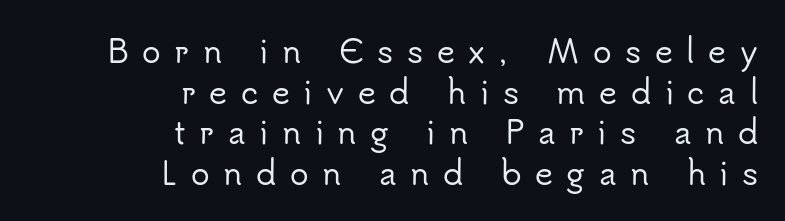
{"serif": "no", "italic": "no", "width": "normal", "stroke_contrast": "low", "x_height": "small", "monospaced": "no", "underline": "no", "align": "right", "line_spacing": "normal", "line_spacing_ratio": 1.31, "letter_spacing": "wide", "letter_spacing_em": 0.44, "glyph_px": 31}
